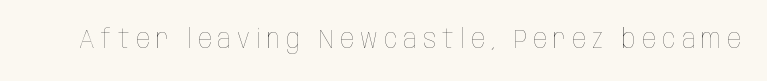
Q: Is the text bold? A: No.
Q: Is the text italic (slanted)? A: No, it is upright.
Q: Is the text underlined? A: No.
Q: Is the spacing between letters normal or unusually wide? A: Unusually wide.
